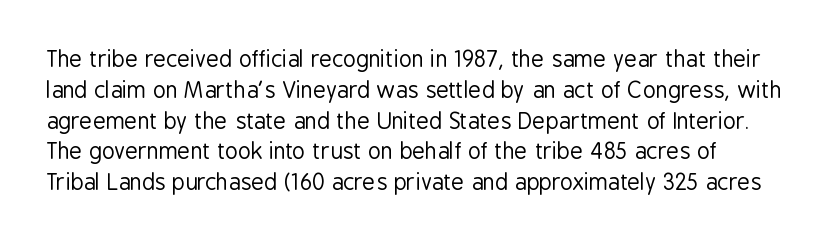
Q: Is the text bold? A: No.
Q: Is the text italic (slanted)? A: No, it is upright.
Q: Is the text underlined? A: No.
Q: Is the spacing between letters normal or unusually wide? A: Normal.
Q: Is the spacing between lines tight, normal or loose? A: Normal.
